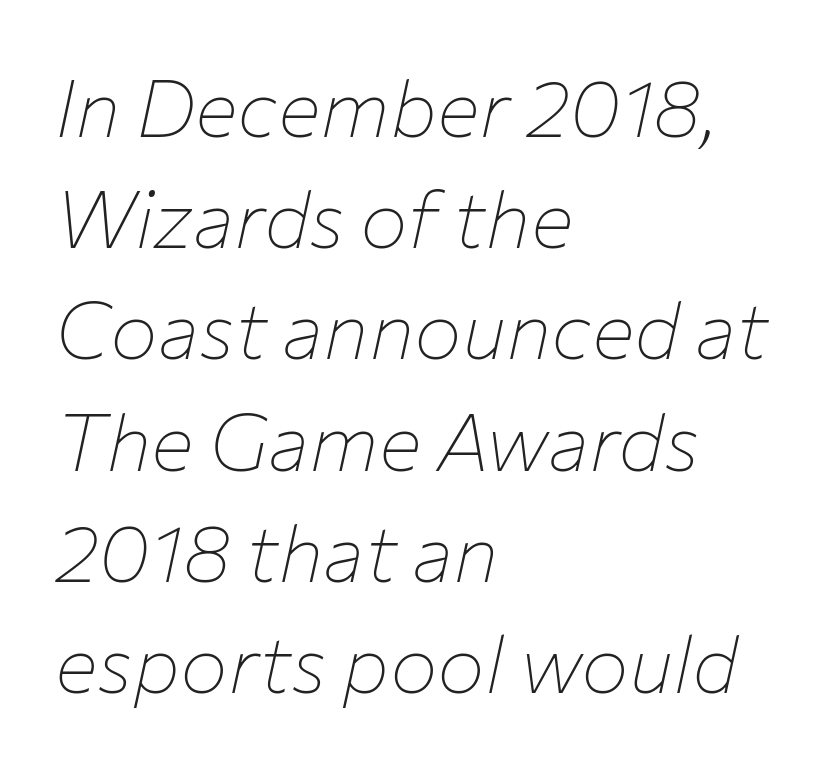
Short and long lines alike share a common starting point at left. These lines sit exactly where default settings would place them. The gap between lines stays unmarked. When letters slant like this, we call the style italic.
